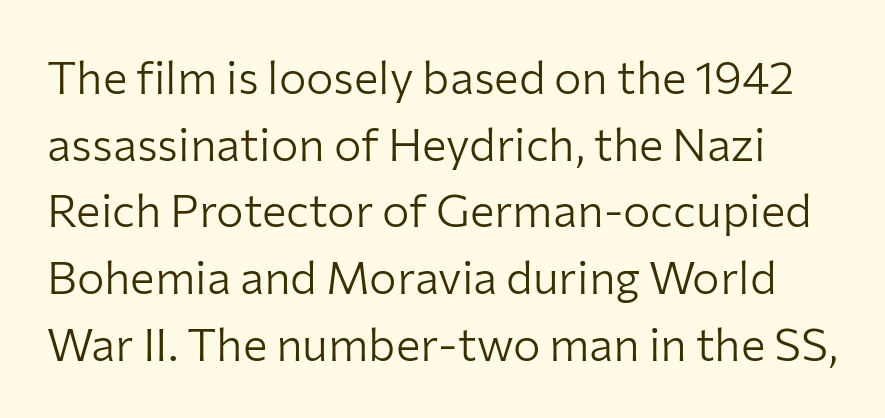
The image shows 46 px light sans-serif type, upright; set normal line spacing (1.45x), normal letter spacing, not underlined; low stroke contrast and a medium x-height.
